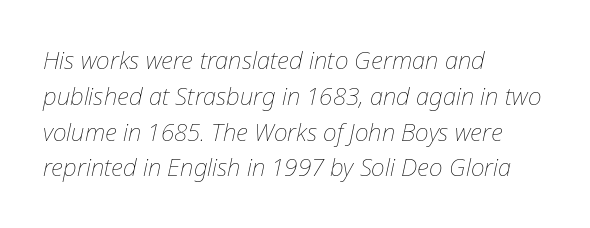
Q: Is the text bold? A: No.
Q: Is the text italic (slanted)? A: Yes, it leans right by about 12 degrees.
Q: Is the text underlined? A: No.
Q: How is the paragraph aligned? A: Left-aligned.
Q: Is the spacing between letters normal or unusually wide? A: Normal.
Q: Is the spacing between lines tight, normal or loose? A: Normal.
